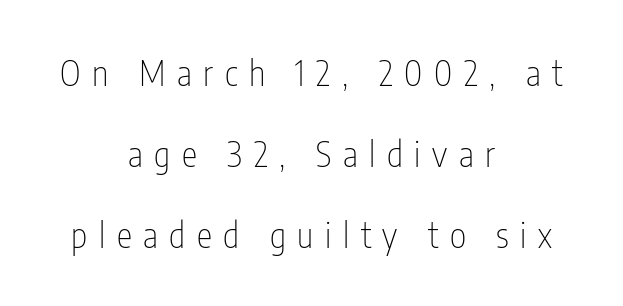
The image shows 35 px thin, condensed sans-serif type, upright; set centered, loose line spacing (2.32x), unusually wide letter spacing (+0.33 em), not underlined; low stroke contrast and a medium x-height.
